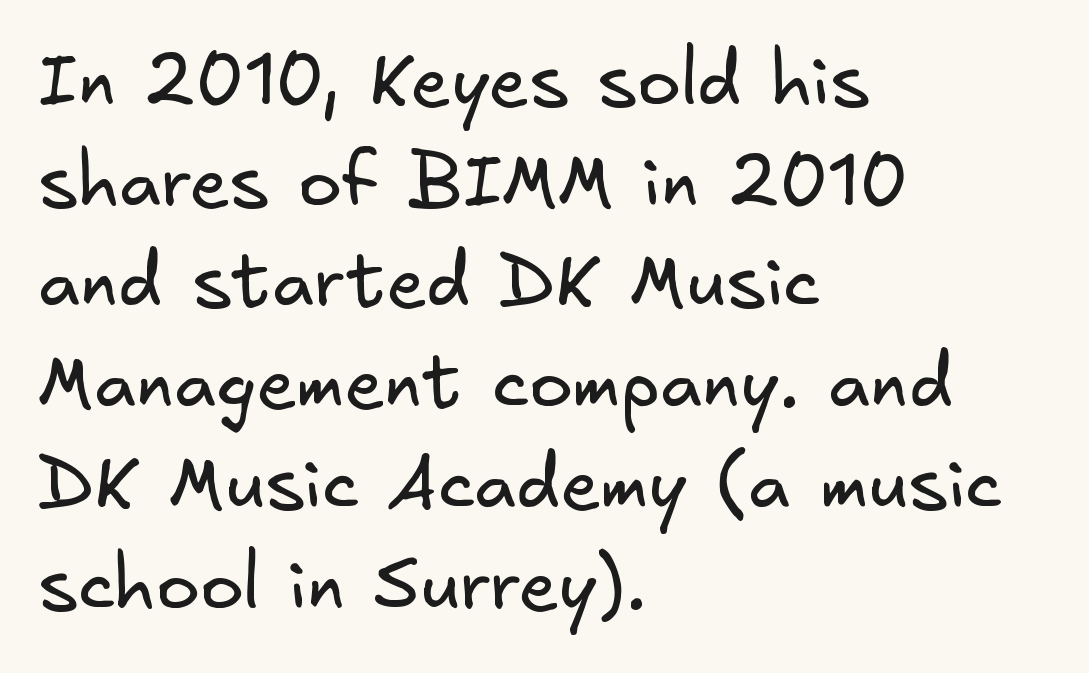
This rendering leaves character spacing at its baseline value. Each stroke keeps to a modest, everyday thickness or less. Honestly, there is no underline to notice here at all. The rendering anchors every line to the left-hand side. The space between consecutive lines is moderate.
